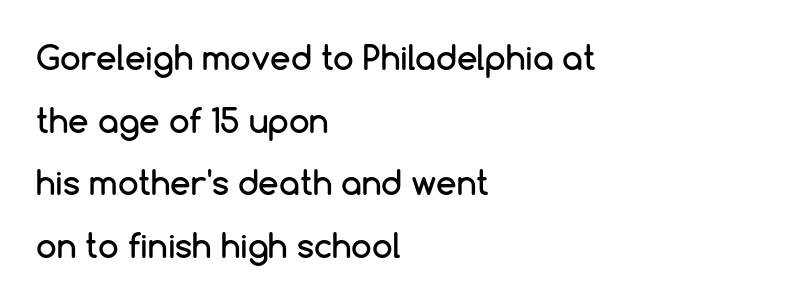
Note: no serifs on the glyphs. Baseline-to-baseline distance is far greater than the letter height. The ragged edge is on the right, which tells us the setting is flush left. Think of a printed novel: that variable character pitch is what you see here. Just letters on the line, the space beneath them empty. Inter-character spacing is left at the font's built-in metrics.
